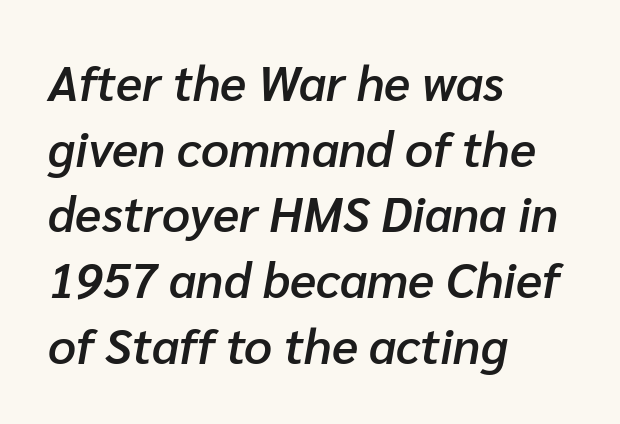
The image shows 49 px semibold type, italic (leaning right); set left-aligned, normal line spacing (1.34x), normal letter spacing, not underlined; low stroke contrast and a medium x-height.
